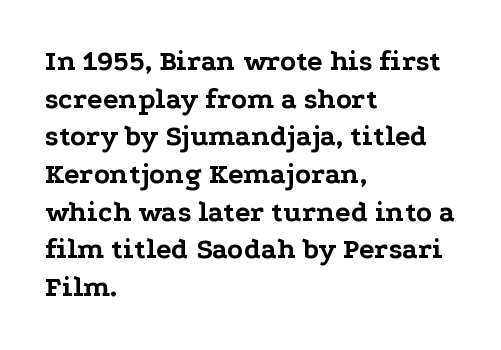
Q: Is the text bold? A: Yes.
Q: Is the text italic (slanted)? A: No, it is upright.
Q: Is the typeface a serif or a sans-serif typeface? A: Serif.
Q: Is the text underlined? A: No.
Q: How is the paragraph aligned? A: Left-aligned.
Q: Is the spacing between letters normal or unusually wide? A: Normal.
Q: Is the spacing between lines tight, normal or loose? A: Normal.
Q: Width (condensed, normal, or wide)? A: Wide.
Q: Stroke contrast? A: Low.
Q: x-height? A: Medium.
Q: Monospaced? A: No.
